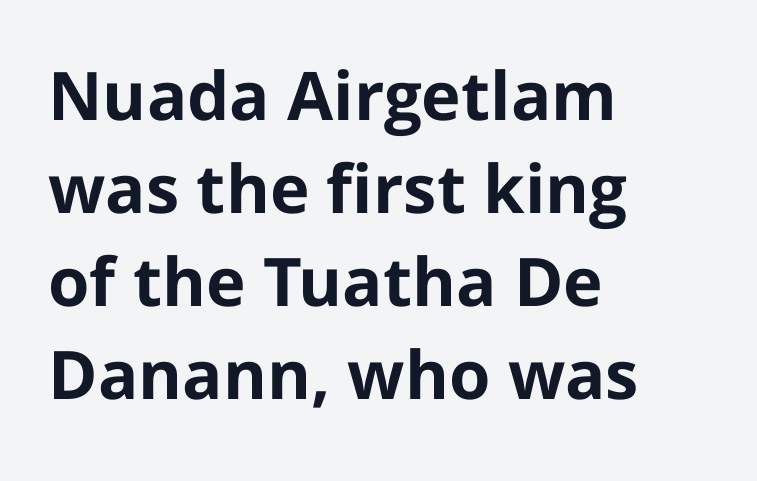
The image shows 67 px bold sans-serif type, upright; set left-aligned, normal line spacing (1.39x), normal letter spacing, not underlined; low stroke contrast and a medium x-height.
